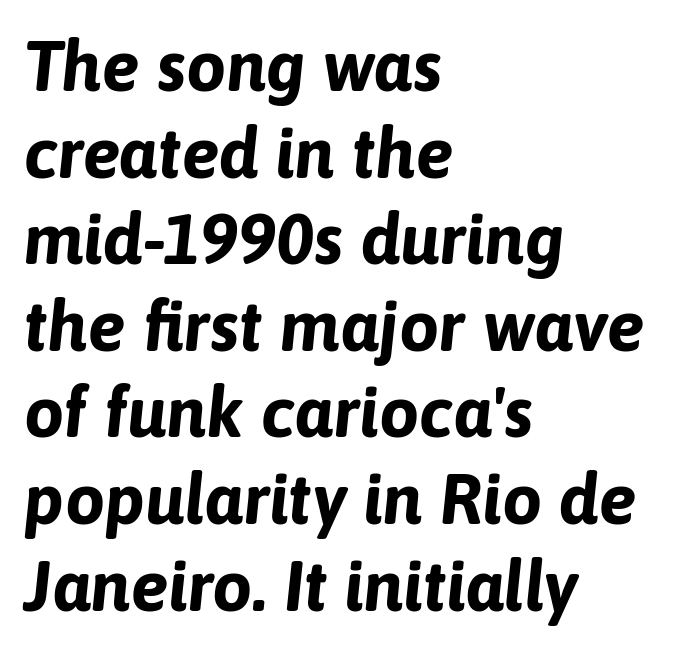
Q: Is the text bold? A: Yes.
Q: Is the text italic (slanted)? A: Yes, it leans right by about 6 degrees.
Q: Is the text underlined? A: No.
Q: How is the paragraph aligned? A: Left-aligned.
Q: Is the spacing between letters normal or unusually wide? A: Normal.
Q: Width (condensed, normal, or wide)? A: Normal.
Q: Stroke contrast? A: Low.
Q: x-height? A: Medium.
Q: Monospaced? A: No.
